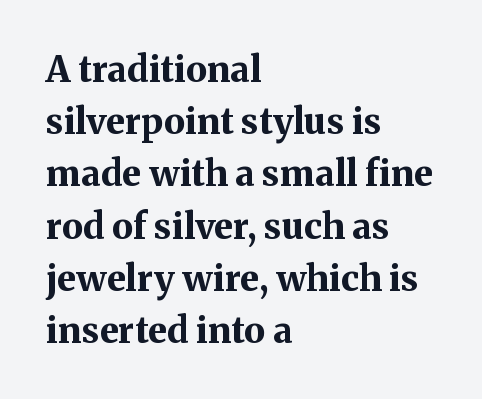
{"serif": "yes", "italic": "no", "bold": "yes", "weight": "bold", "width": "normal", "stroke_contrast": "medium", "x_height": "medium", "monospaced": "no", "underline": "no", "align": "left", "line_spacing": "normal", "line_spacing_ratio": 1.45, "letter_spacing": "normal", "letter_spacing_em": 0.0, "glyph_px": 36}
